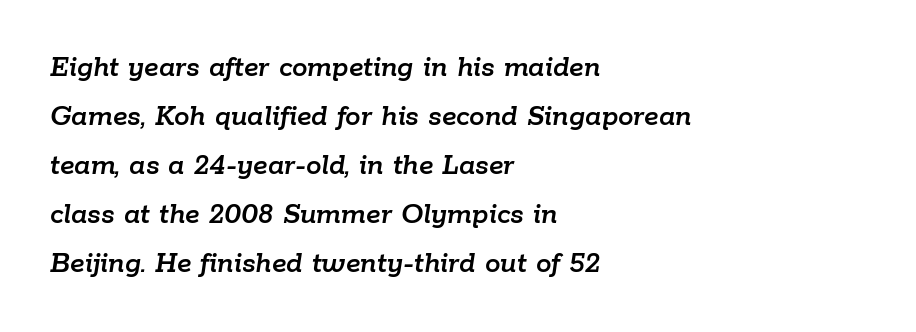
These lines sit exactly where default settings would place them. The rendering uses natural spacing where letterforms have individual widths. Leftover space on each line is placed entirely after the last word. The font's italic variant was chosen for this text. Observe the ordinary spacing: letters are neighbours, not strangers.
